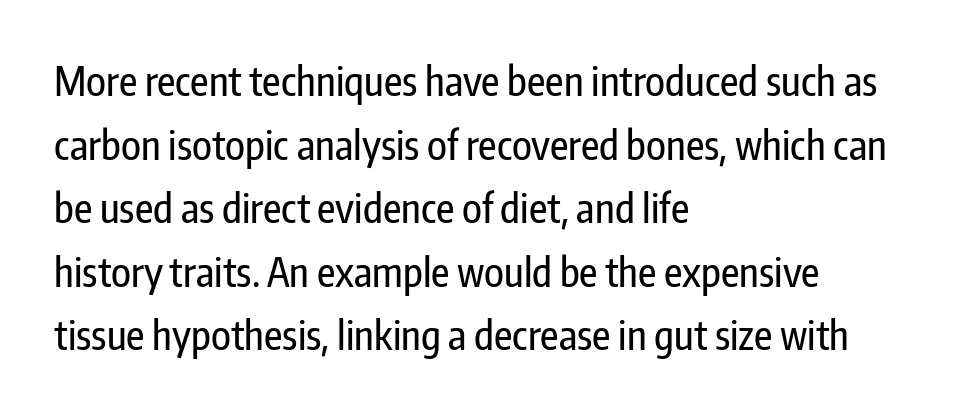
{"serif": "no", "italic": "no", "width": "condensed", "stroke_contrast": "low", "x_height": "medium", "monospaced": "no", "underline": "no", "align": "left", "line_spacing": "normal", "line_spacing_ratio": 1.59, "letter_spacing": "normal", "letter_spacing_em": 0.0, "glyph_px": 40}
